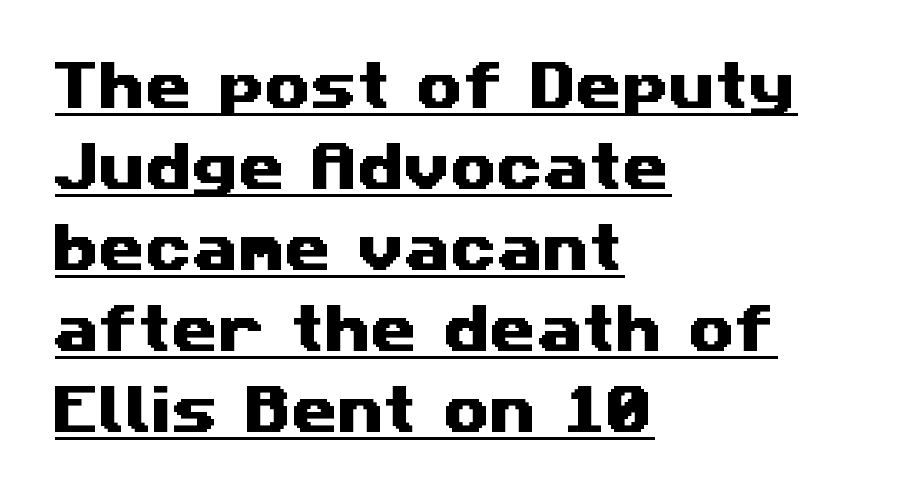
Q: Is the typeface a serif or a sans-serif typeface? A: Sans-serif.
Q: Is the text underlined? A: Yes.
Q: How is the paragraph aligned? A: Left-aligned.
Q: Is the spacing between letters normal or unusually wide? A: Normal.
Q: Is the spacing between lines tight, normal or loose? A: Normal.
Q: Width (condensed, normal, or wide)? A: Wide.
Q: Stroke contrast? A: Medium.
Q: x-height? A: Medium.
Q: Monospaced? A: No.
